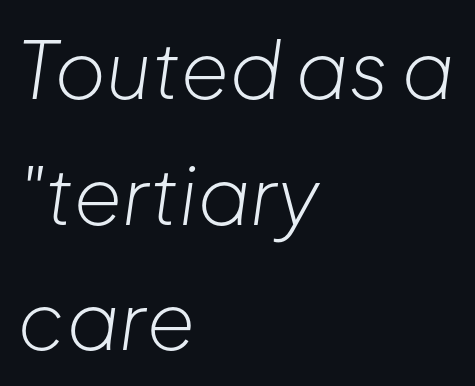
{"italic": "yes", "lean": "right", "slant_degrees": 8, "bold": "no", "weight": "light", "width": "normal", "stroke_contrast": "low", "x_height": "medium", "monospaced": "no", "underline": "no", "align": "left", "line_spacing": "normal", "line_spacing_ratio": 1.59, "letter_spacing": "normal", "letter_spacing_em": 0.0, "glyph_px": 79}
